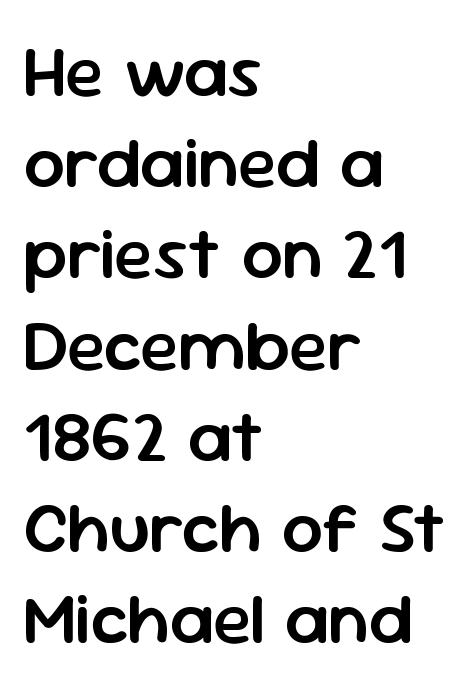
The image shows 73 px semibold sans-serif type, upright; set left-aligned, normal line spacing (1.25x), normal letter spacing, not underlined; low stroke contrast and a medium x-height.
